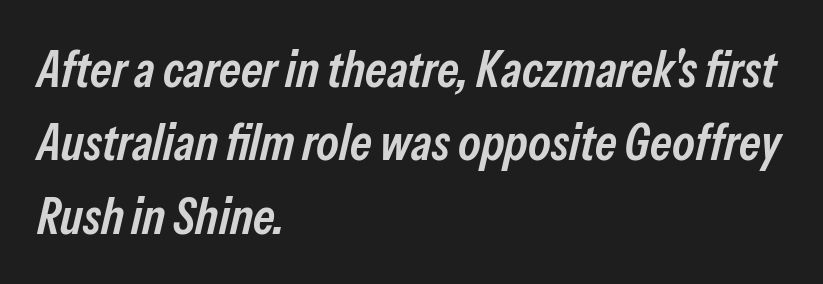
The image shows 51 px semibold, condensed type, italic (leaning right); set left-aligned, normal line spacing (1.44x), normal letter spacing, not underlined; low stroke contrast and a medium x-height.
